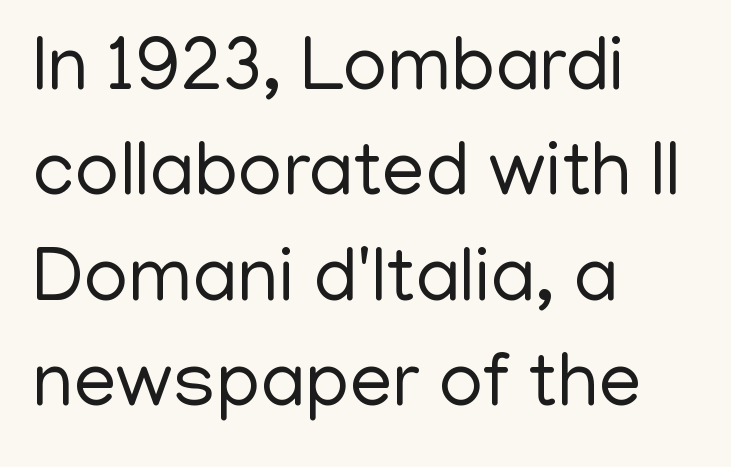
Q: Is the text bold? A: No.
Q: Is the text italic (slanted)? A: No, it is upright.
Q: Is the typeface a serif or a sans-serif typeface? A: Sans-serif.
Q: Is the text underlined? A: No.
Q: How is the paragraph aligned? A: Left-aligned.
Q: Is the spacing between letters normal or unusually wide? A: Normal.
Q: Is the spacing between lines tight, normal or loose? A: Normal.
Q: Width (condensed, normal, or wide)? A: Normal.
Q: Stroke contrast? A: Low.
Q: x-height? A: Medium.
Q: Monospaced? A: No.
